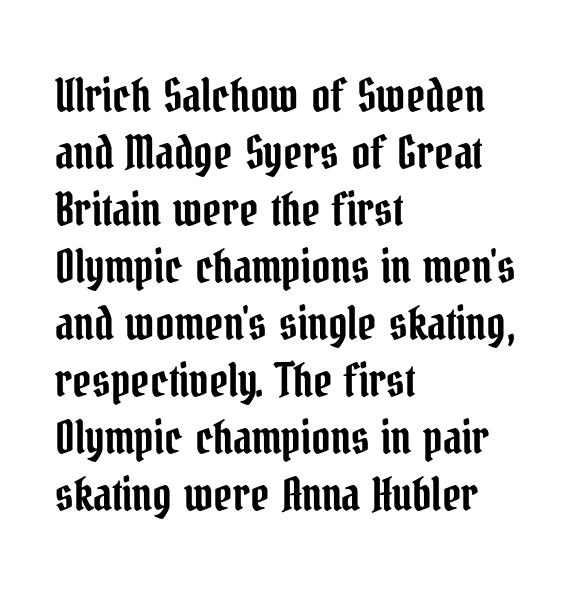
A typesetter would mark this as roman, not italic. Default kerning and tracking; the words read as compact shapes. The text block is weighted toward the left margin, trailing off unevenly rightward. A bare baseline throughout the passage. The letters carry serifs — small finishing strokes at the ends of their stems. Do the characters align in a grid? No, the font is proportional.
